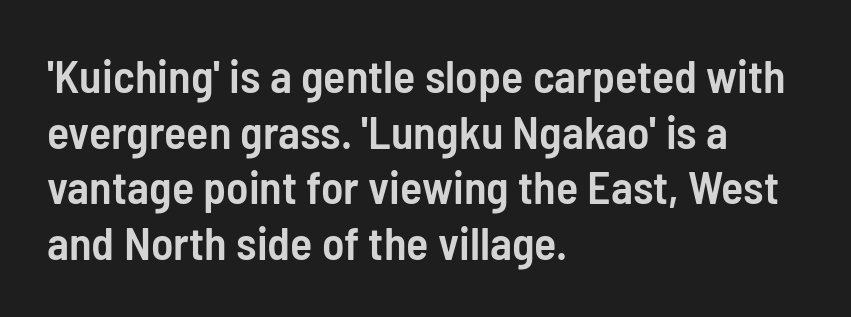
Summary of weight: moderately heavy, a semibold. The foot of each line stays bare and open. You could not count columns in this text — the font is proportionally spaced. Line starts are locked; line ends wander.
